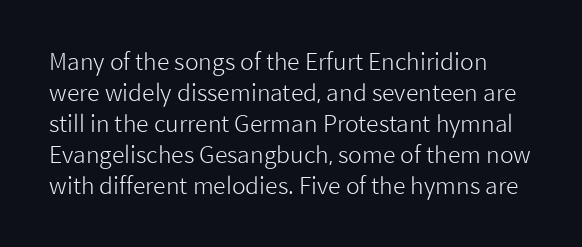
{"italic": "no", "bold": "no", "underline": "no", "line_spacing": "normal", "line_spacing_ratio": 1.35, "letter_spacing": "normal", "letter_spacing_em": 0.0, "glyph_px": 23}
